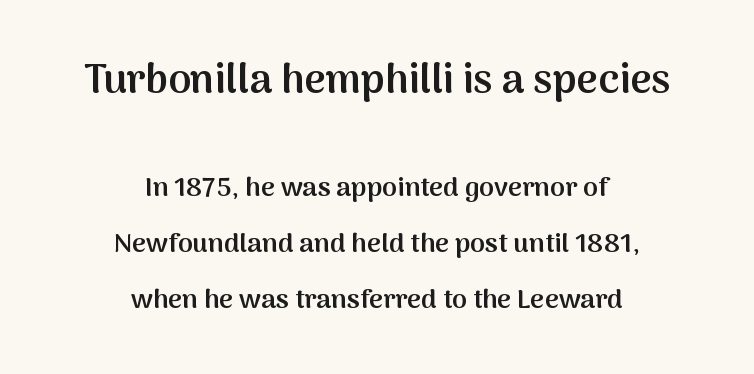
The image shows 41 px semibold sans-serif type, upright; set centered, loose line spacing (2.08x), normal letter spacing, not underlined; the first (top) block is 1.52x larger; medium stroke contrast and a medium x-height.
